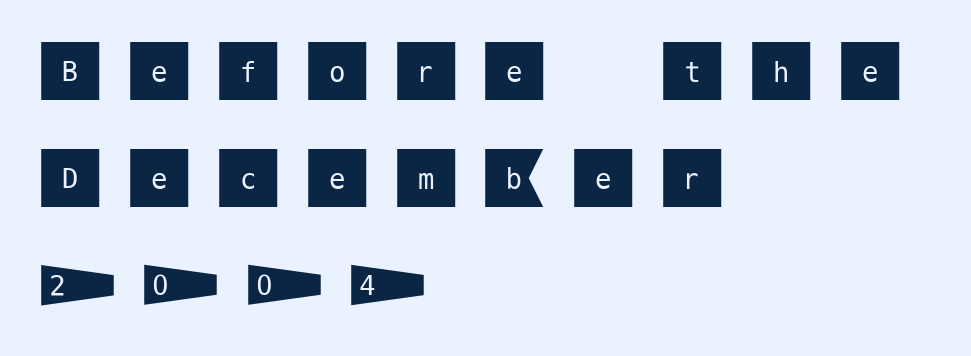
Q: Is the text italic (slanted)? A: No, it is upright.
Q: Is the typeface a serif or a sans-serif typeface? A: Sans-serif.
Q: Is the text underlined? A: No.
Q: How is the paragraph aligned? A: Left-aligned.
Q: Is the spacing between letters normal or unusually wide? A: Unusually wide.
Q: Is the spacing between lines tight, normal or loose? A: Normal.
Q: Width (condensed, normal, or wide)? A: Normal.
Q: Stroke contrast? A: Medium.
Q: x-height? A: Large.
